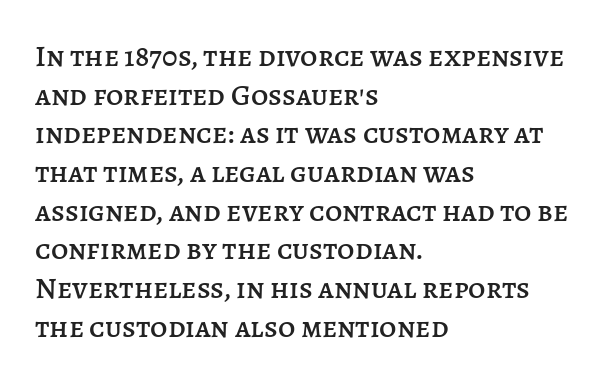
The axis of the letterforms is exactly vertical. Character widths vary here, with narrow letters taking less room than wide ones. A normal amount of white space separates one row of letters from the next. The horizontal fit of the characters is conventional and even. Teacher's note: observe the even left margin — that is flush-left alignment. Descenders are the only things crossing below the line.
